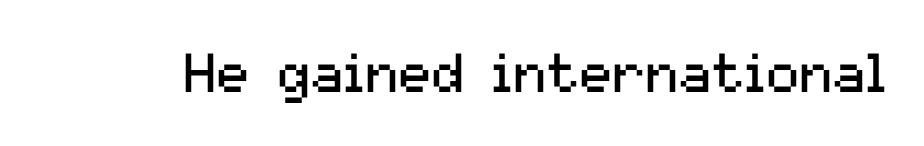
{"serif": "no", "italic": "no", "bold": "no", "weight": "regular", "width": "normal", "stroke_contrast": "medium", "x_height": "medium", "monospaced": "no", "underline": "no", "letter_spacing": "normal", "letter_spacing_em": 0.0, "glyph_px": 55}
